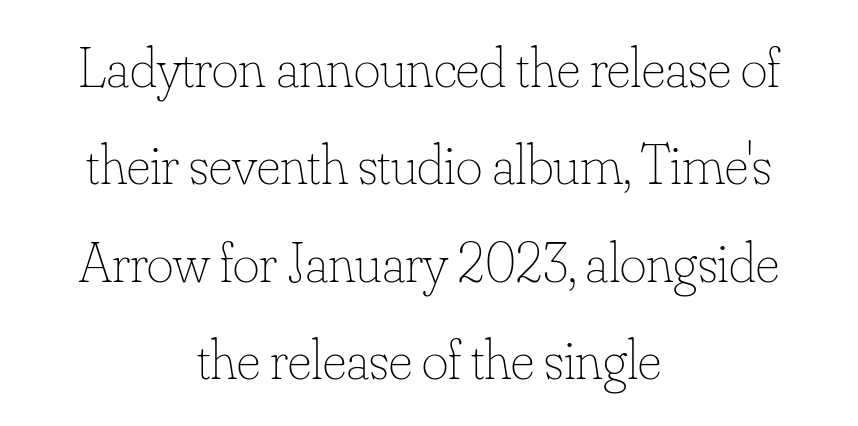
{"italic": "no", "bold": "no", "weight": "thin", "width": "normal", "stroke_contrast": "low", "x_height": "small", "monospaced": "no", "underline": "no", "align": "center", "line_spacing_ratio": 1.71, "letter_spacing": "normal", "letter_spacing_em": 0.0, "glyph_px": 57}
